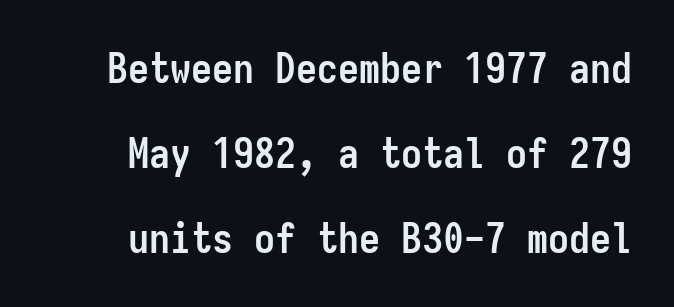
Each letter, wide or thin by design, is forced into the same width here. Rows of type keep a wide berth in the vertical direction. Words float on clear page, feet unadorned. Pretty heavy lettering here — definitely bold. The tracking reads as untouched default to a designer's eye.
